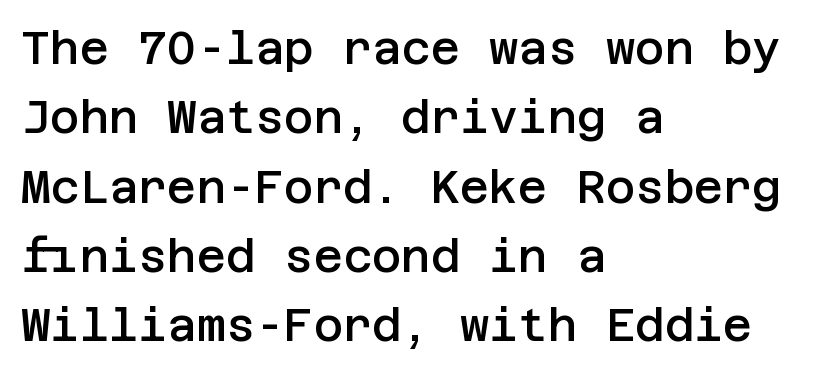
The image shows 45 px semibold sans-serif type, upright; set left-aligned, normal line spacing (1.54x), normal letter spacing, not underlined; low stroke contrast and a large x-height.
